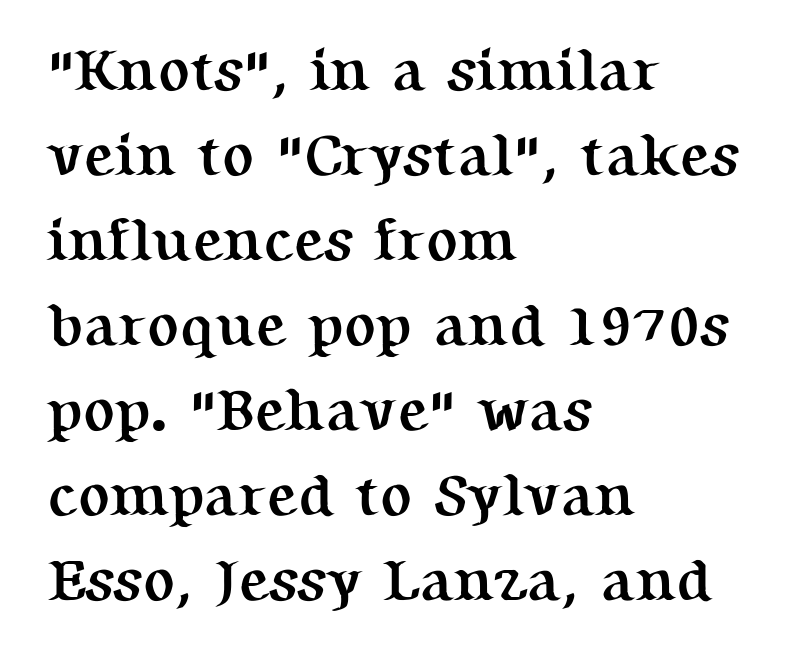
The font is running at its bold setting. These lines sit exactly where default settings would place them. The font family rendered here belongs to the serif group. The rendering anchors every line to the left-hand side.
